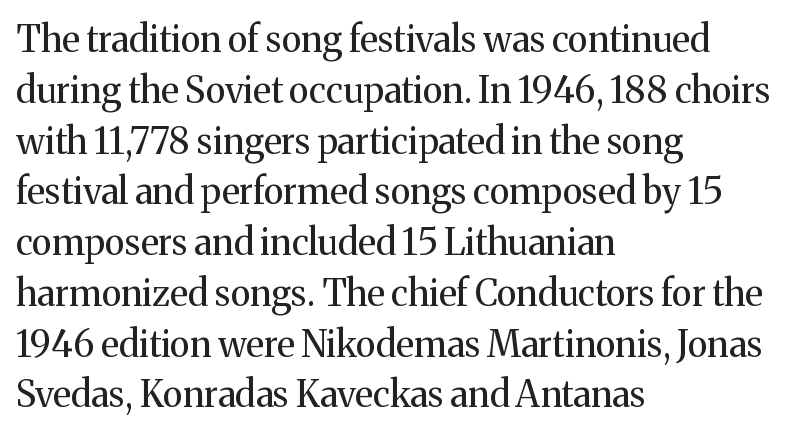
These lines are composed in type with serifs. A bare baseline throughout the passage. Here the glyphs are tracked normally, forming tight word shapes. Regular leading. Heft: none added — not bold. This is roman type, the default non-slanted kind.
